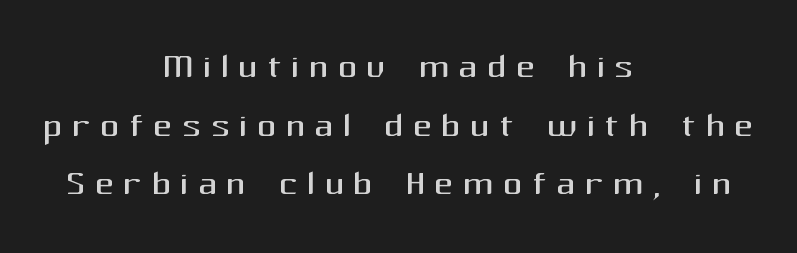
{"serif": "no", "italic": "no", "bold": "no", "weight": "regular", "width": "normal", "stroke_contrast": "medium", "x_height": "medium", "monospaced": "no", "underline": "no", "align": "center", "line_spacing_ratio": 1.22, "glyph_px": 48}
